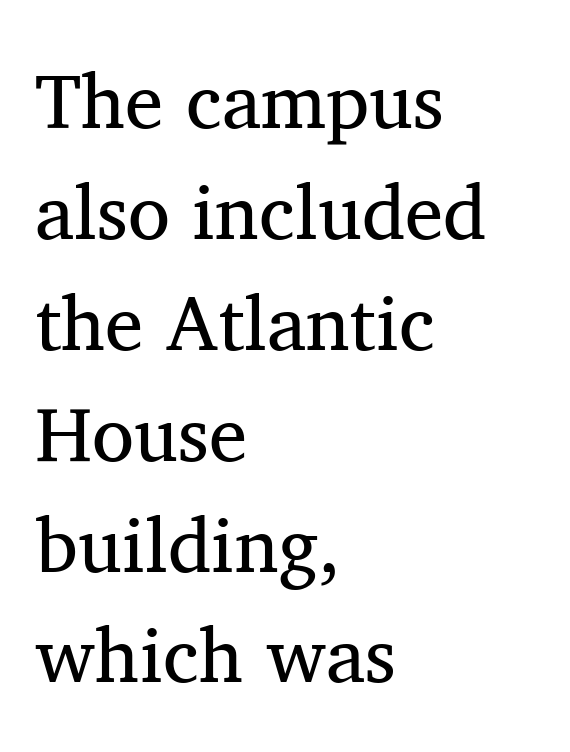
The image shows 77 px regular-weight serif type, upright; set left-aligned, normal line spacing (1.44x), normal letter spacing, not underlined; medium stroke contrast and a medium x-height.
